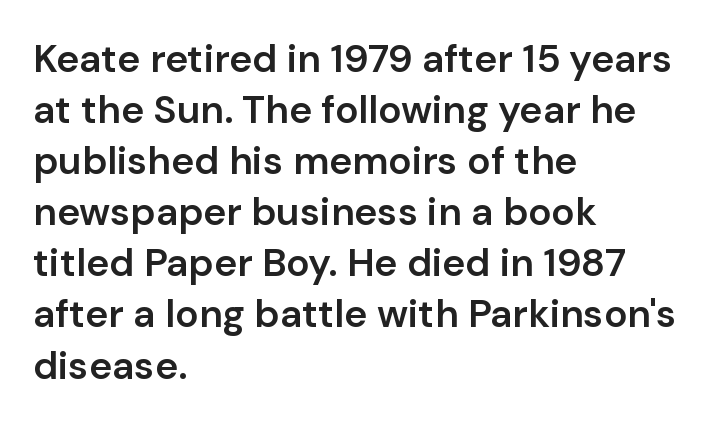
Q: Is the text bold? A: Semi-bold.
Q: Is the text italic (slanted)? A: No, it is upright.
Q: Is the typeface a serif or a sans-serif typeface? A: Sans-serif.
Q: Is the text underlined? A: No.
Q: How is the paragraph aligned? A: Left-aligned.
Q: Is the spacing between letters normal or unusually wide? A: Normal.
Q: Is the spacing between lines tight, normal or loose? A: Normal.
Q: Width (condensed, normal, or wide)? A: Normal.
Q: Stroke contrast? A: Low.
Q: x-height? A: Medium.
Q: Monospaced? A: No.
